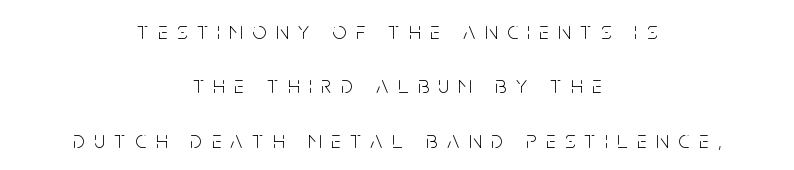
Successive baselines arrive slowly, with a big drop between each. Quick note: underline off. The passage shown is not bold in any degree. These lines were composed using upright roman letters. The face used here is rendered with a markedly widened letterfit. Casual observation: everything's sitting right in the middle.
